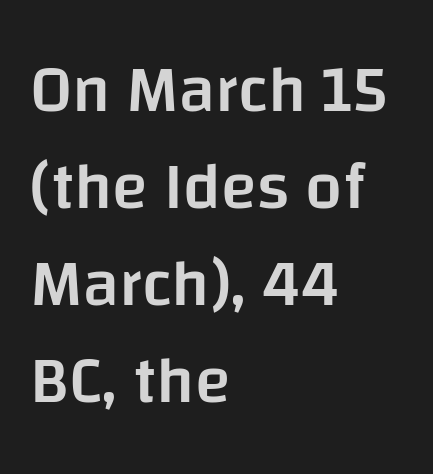
The image shows 66 px semibold sans-serif type, upright; set left-aligned, normal line spacing (1.47x), normal letter spacing, not underlined; low stroke contrast and a large x-height.
